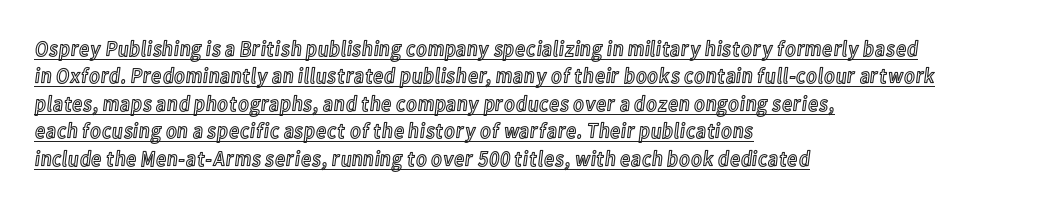
The image shows 22 px text type; set left-aligned, normal line spacing (1.25x), normal letter spacing, underlined.
